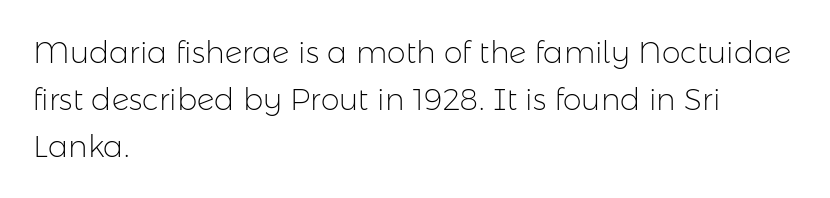
The image shows 30 px light sans-serif type, upright; set left-aligned, normal line spacing (1.56x), normal letter spacing, not underlined; low stroke contrast and a medium x-height.
